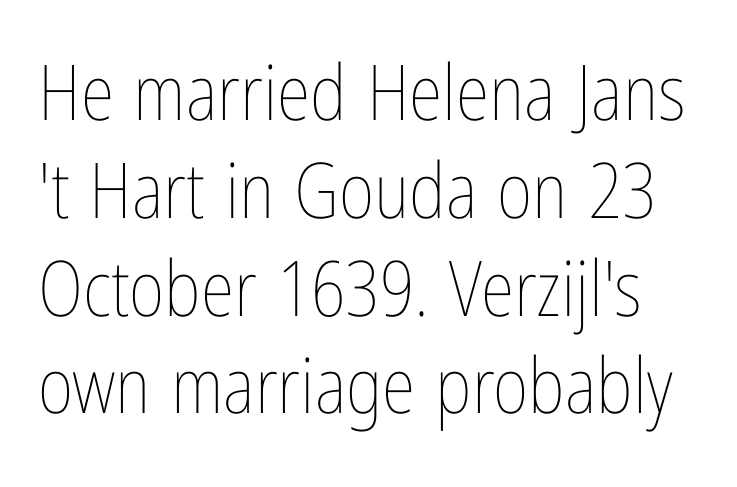
Descenders hang freely into open space. Notice how descenders clear the ascenders below comfortably — that's standard leading. The rendering uses natural spacing where letterforms have individual widths. Stroke mass is kept to a normal reading level or below. The type sits square on the baseline with zero lean. The rendering keeps characters at their native spacing.
